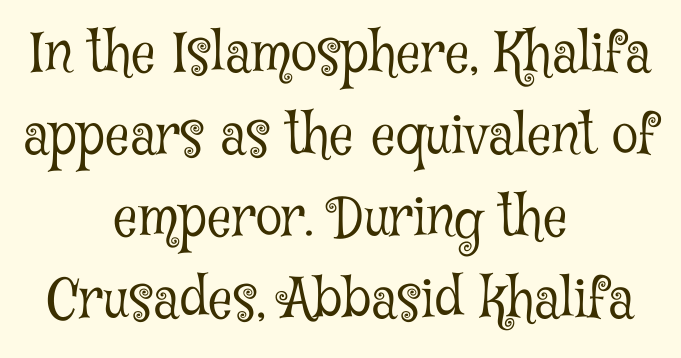
Observe the serifs anchoring each vertical stroke in this sample. Words float on clear page, feet unadorned. Notice how descenders clear the ascenders below comfortably — that's standard leading. The letters stand upright; this is a roman face. The gaps between neighbouring characters are ordinary and unremarkable. The face looks like a standard text weight, possibly lighter.
